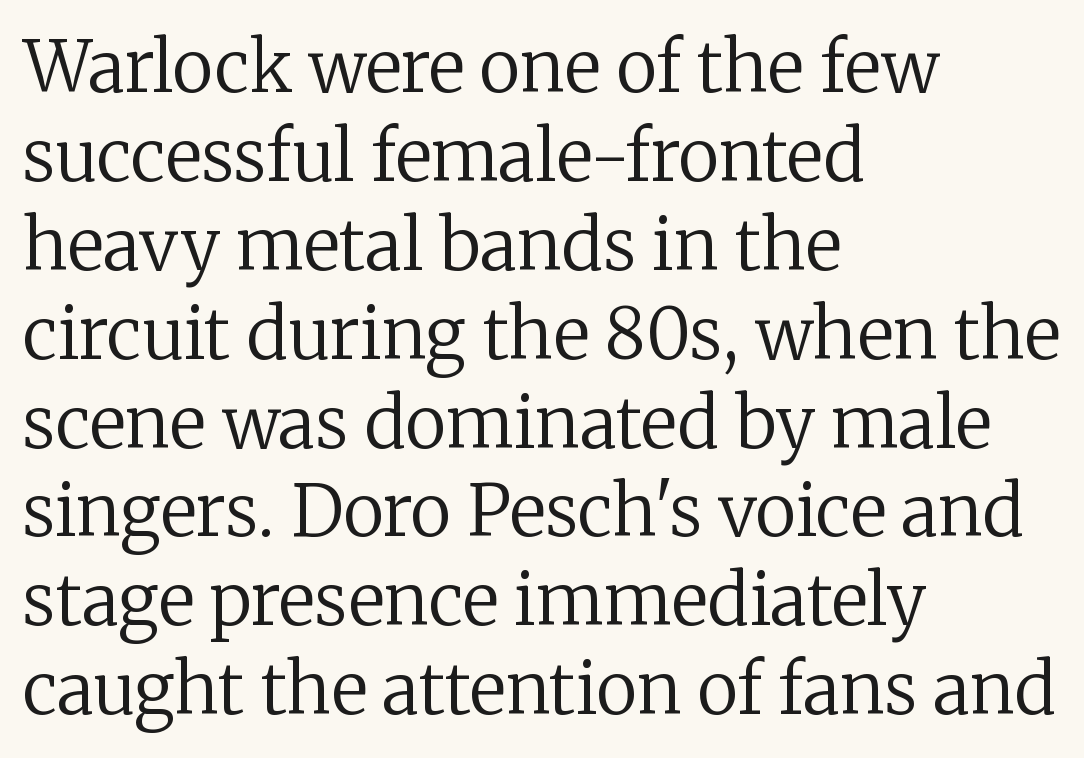
The image shows 70 px regular-weight serif type, upright; set left-aligned, normal line spacing (1.27x), normal letter spacing, not underlined; low stroke contrast and a medium x-height.
